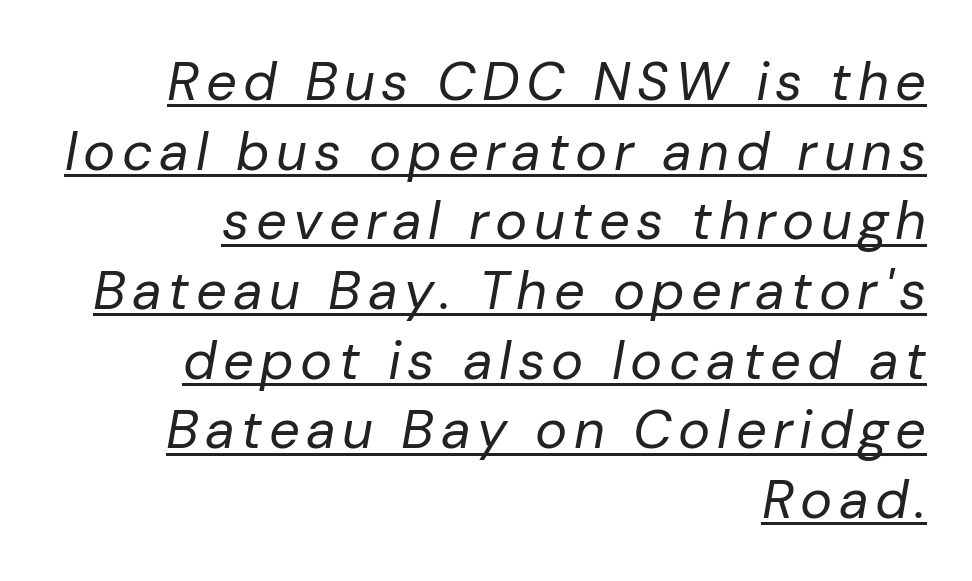
{"italic": "yes", "lean": "right", "slant_degrees": 10, "bold": "no", "weight": "regular", "width": "normal", "stroke_contrast": "low", "x_height": "medium", "monospaced": "no", "underline": "yes", "align": "right", "line_spacing": "normal", "line_spacing_ratio": 1.29, "glyph_px": 54}
